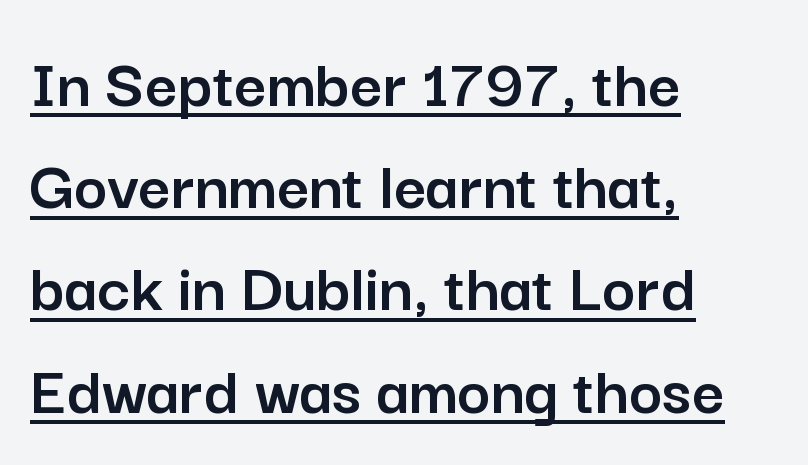
The image shows 71 px sans-serif type, upright; set left-aligned, normal line spacing (1.44x), normal letter spacing, underlined; low stroke contrast and a medium x-height.
